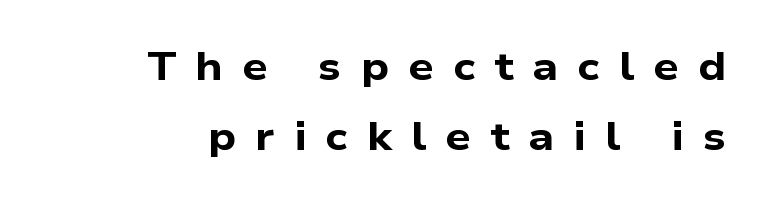
{"serif": "no", "bold": "yes", "weight": "bold", "width": "wide", "stroke_contrast": "low", "x_height": "medium", "monospaced": "no", "underline": "no", "align": "right", "line_spacing_ratio": 1.76, "letter_spacing": "wide", "letter_spacing_em": 0.48, "glyph_px": 40}
